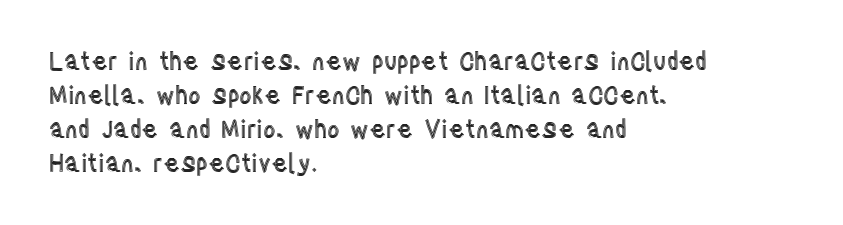
Q: Is the text italic (slanted)? A: No, it is upright.
Q: Is the text underlined? A: No.
Q: How is the paragraph aligned? A: Left-aligned.
Q: Is the spacing between letters normal or unusually wide? A: Normal.
Q: Is the spacing between lines tight, normal or loose? A: Normal.
